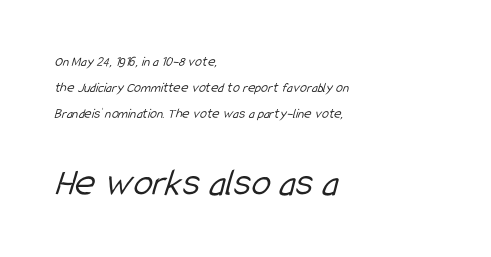
The image shows 39 px light, condensed sans-serif type; set left-aligned, line spacing 1.85x, normal letter spacing, not underlined; the second (bottom) block is 2.79x larger; low stroke contrast and a medium x-height.
